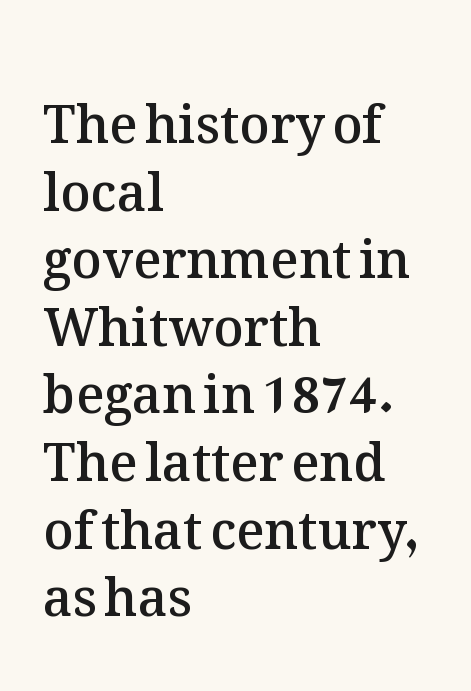
Q: Is the text bold? A: Semi-bold.
Q: Is the text italic (slanted)? A: No, it is upright.
Q: Is the text underlined? A: No.
Q: How is the paragraph aligned? A: Left-aligned.
Q: Is the spacing between letters normal or unusually wide? A: Normal.
Q: Is the spacing between lines tight, normal or loose? A: Normal.
Q: Width (condensed, normal, or wide)? A: Normal.
Q: Stroke contrast? A: Medium.
Q: x-height? A: Medium.
Q: Monospaced? A: No.
